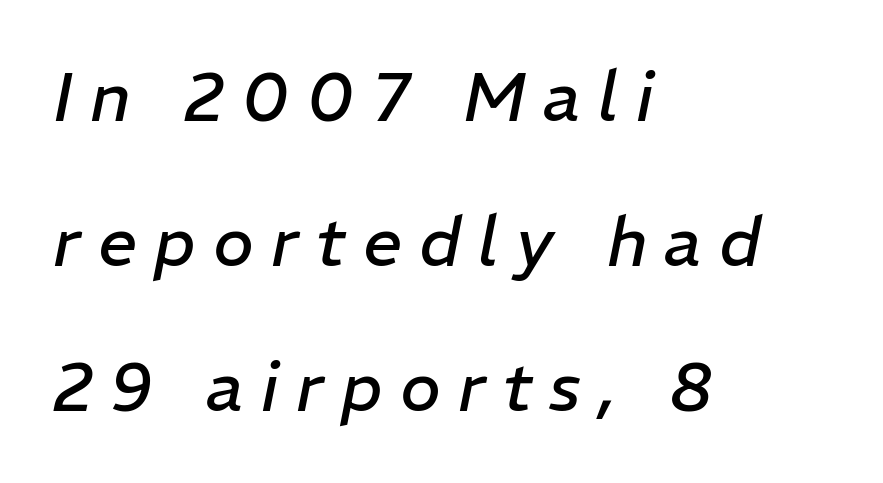
Q: Is the text bold? A: No.
Q: Is the text italic (slanted)? A: Yes, it leans right by about 11 degrees.
Q: Is the text underlined? A: No.
Q: How is the paragraph aligned? A: Left-aligned.
Q: Is the spacing between letters normal or unusually wide? A: Unusually wide.
Q: Is the spacing between lines tight, normal or loose? A: Loose.
Q: Width (condensed, normal, or wide)? A: Normal.
Q: Stroke contrast? A: Low.
Q: x-height? A: Medium.
Q: Monospaced? A: No.
